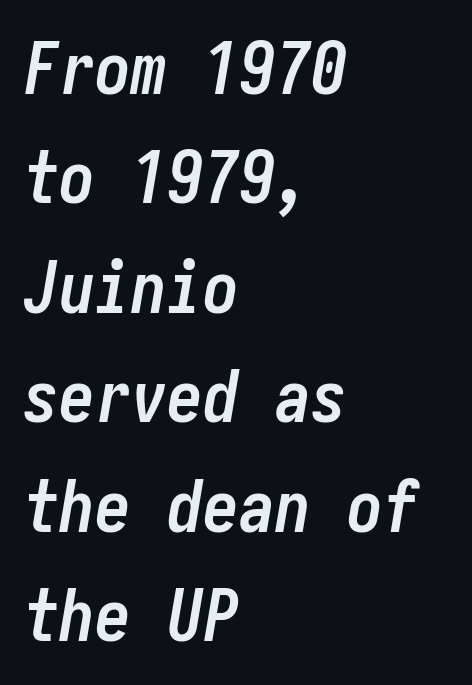
{"italic": "yes", "lean": "right", "slant_degrees": 10, "bold": "yes", "weight": "semibold", "width": "condensed", "stroke_contrast": "low", "x_height": "medium", "underline": "no", "align": "left", "line_spacing": "normal", "line_spacing_ratio": 1.52, "letter_spacing": "normal", "letter_spacing_em": 0.0, "glyph_px": 72}
